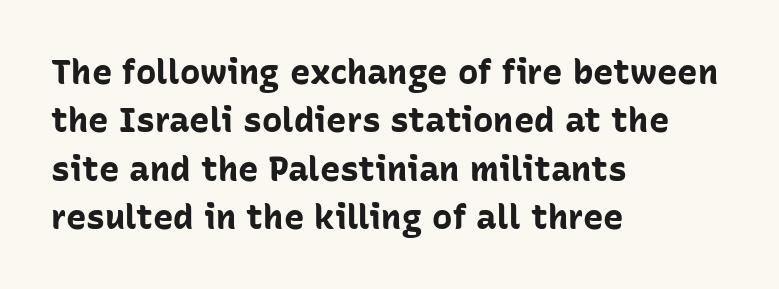
Clear beneath every line of the passage. Notice how descenders clear the ascenders below comfortably — that's standard leading. The letters carry no serifs — their stems end cleanly without finishing strokes. This is heavy type, rendered in bold. Does the copy run flush right? No — it runs flush left.
